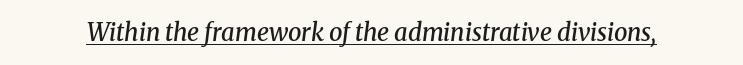
Q: Is the text bold? A: Semi-bold.
Q: Is the text italic (slanted)? A: Yes, it leans right by about 8 degrees.
Q: Is the text underlined? A: Yes.
Q: Is the spacing between letters normal or unusually wide? A: Normal.
